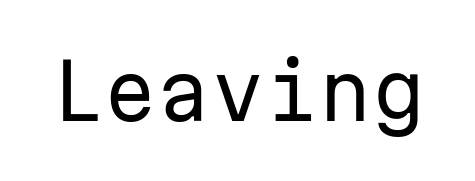
The image shows 77 px regular-weight sans-serif type, upright, monospaced; set normal letter spacing, not underlined; low stroke contrast and a medium x-height.
